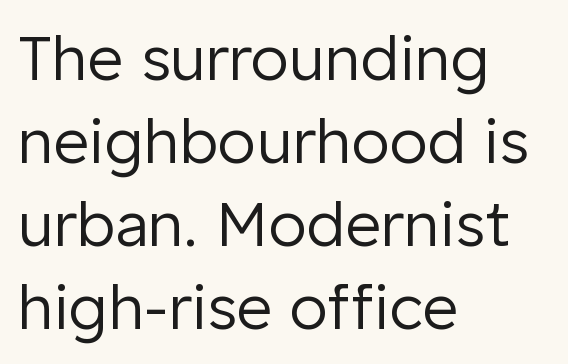
These lines are set flush left with a ragged right edge. Vertical strokes here are truly vertical. Between one letter and the next there's only the usual sliver of space. In terms of leading, this rendering sits right in the middle. Typographically, this falls in the sans-serif category.
